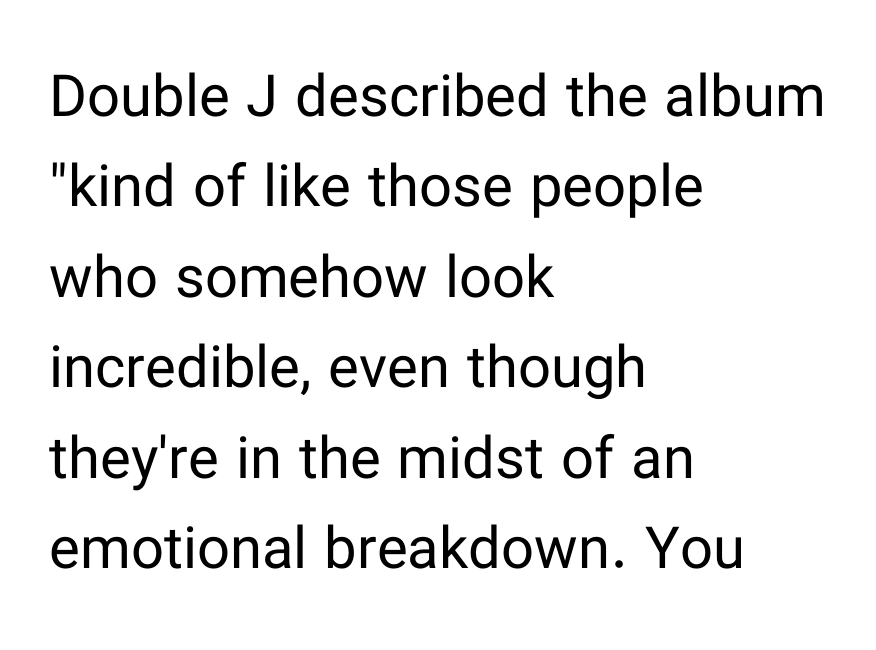
{"serif": "no", "italic": "no", "bold": "no", "weight": "regular", "width": "normal", "stroke_contrast": "low", "x_height": "medium", "monospaced": "no", "underline": "no", "align": "left", "line_spacing": "normal", "line_spacing_ratio": 1.56, "letter_spacing": "normal", "letter_spacing_em": 0.0, "glyph_px": 58}
